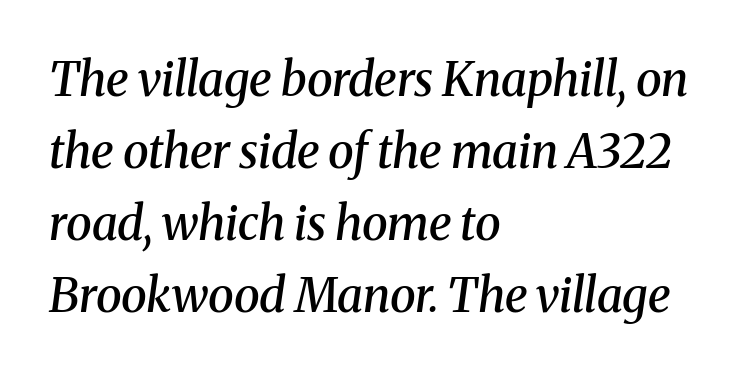
Q: Is the text bold? A: Semi-bold.
Q: Is the text italic (slanted)? A: Yes, it leans right by about 8 degrees.
Q: Is the typeface a serif or a sans-serif typeface? A: Serif.
Q: Is the text underlined? A: No.
Q: How is the paragraph aligned? A: Left-aligned.
Q: Is the spacing between letters normal or unusually wide? A: Normal.
Q: Is the spacing between lines tight, normal or loose? A: Normal.
Q: Width (condensed, normal, or wide)? A: Normal.
Q: Stroke contrast? A: Medium.
Q: x-height? A: Medium.
Q: Monospaced? A: No.
